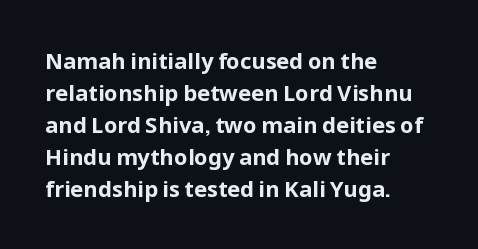
Q: Is the text bold? A: Yes.
Q: Is the text italic (slanted)? A: No, it is upright.
Q: Is the text underlined? A: No.
Q: How is the paragraph aligned? A: Left-aligned.
Q: Is the spacing between letters normal or unusually wide? A: Normal.
Q: Is the spacing between lines tight, normal or loose? A: Normal.
